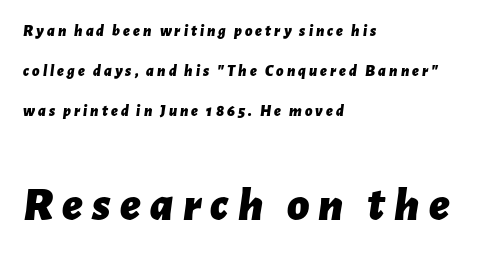
Any mark beneath the type? The region is blank. The second block has been scaled up relative to the first. Do the characters align in a grid? No, the font is proportional. If you measured baseline to baseline, you'd find a long distance.
